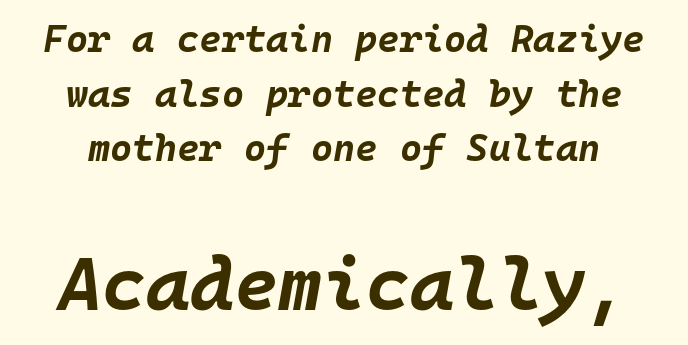
Which margin do the lines hug? Neither — every line sits in the middle. These lines are rendered in a fixed-pitch font. The zone under the glyphs is completely vacant. Of the two passages, the one underneath uses the larger point size. The rendering uses a moderate line-height, typical for paragraphs. The glyphs look as if they've been sheared to an angle.
